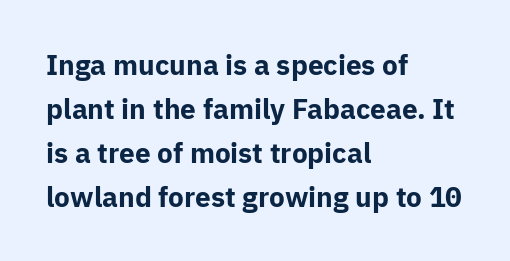
The image shows 28 px bold sans-serif type, upright; set left-aligned, normal line spacing (1.57x), normal letter spacing, not underlined; low stroke contrast and a medium x-height.
